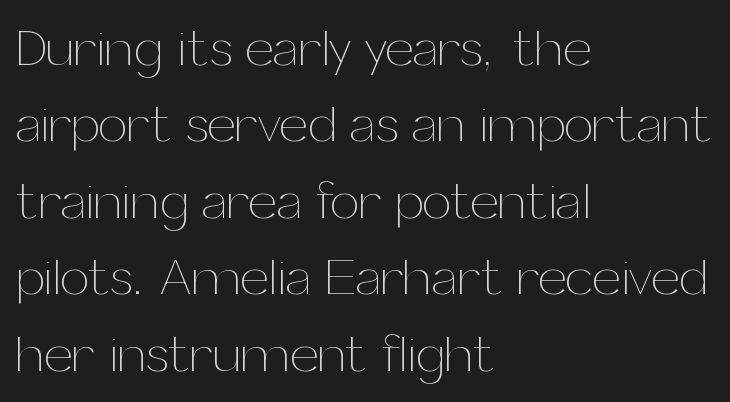
Q: Is the text bold? A: No.
Q: Is the text italic (slanted)? A: No, it is upright.
Q: Is the text underlined? A: No.
Q: How is the paragraph aligned? A: Left-aligned.
Q: Is the spacing between letters normal or unusually wide? A: Normal.
Q: Is the spacing between lines tight, normal or loose? A: Normal.
Q: Width (condensed, normal, or wide)? A: Normal.
Q: Stroke contrast? A: Medium.
Q: x-height? A: Medium.
Q: Monospaced? A: No.
